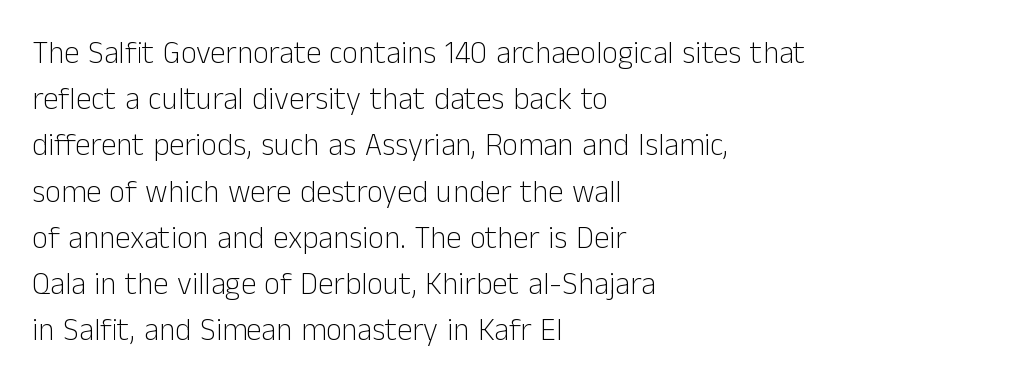
{"serif": "no", "italic": "no", "bold": "no", "weight": "light", "width": "normal", "stroke_contrast": "low", "x_height": "medium", "monospaced": "no", "underline": "no", "align": "left", "line_spacing": "normal", "line_spacing_ratio": 1.49, "letter_spacing": "normal", "letter_spacing_em": 0.0, "glyph_px": 31}
